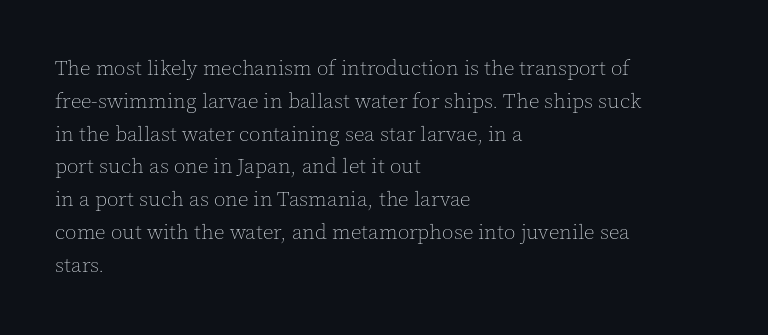
Upright lettering throughout. The rows are spaced the way most documents space them. These lines stack with their left ends in a neat column. The space beneath each line is pristine and unruled. This sample uses plain, unmodified letter spacing. Stem width sits at or under what a default text font uses.
